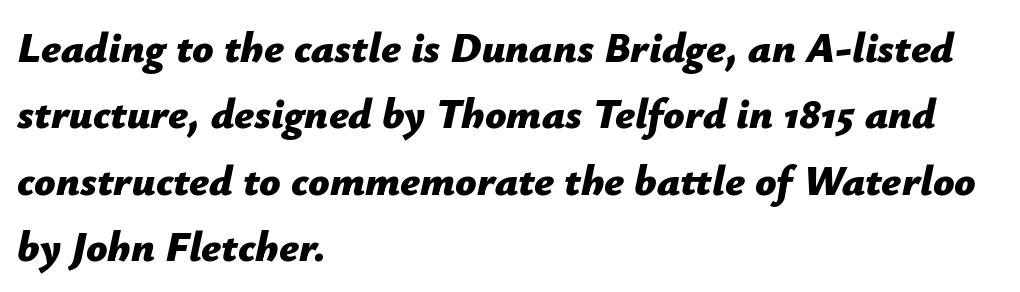
The image shows 42 px bold type, italic (leaning right); set left-aligned, normal line spacing (1.58x), normal letter spacing, not underlined; low stroke contrast and a medium x-height.
